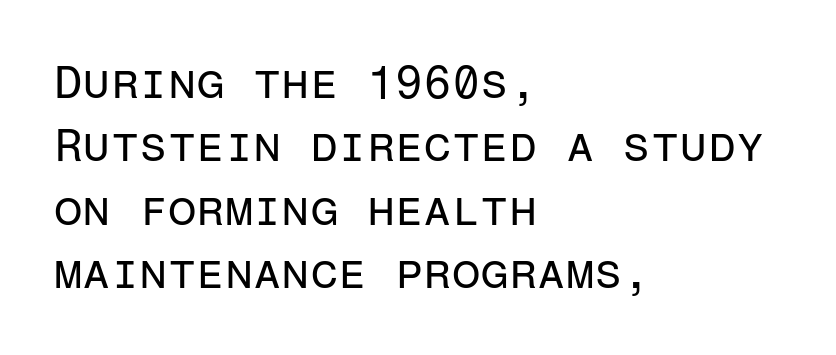
Every character here occupies the same horizontal width, giving the sample a typewriter-like rhythm. This rendering uses left alignment, leaving the right contour irregular. The rendering shows plain stroke endings on the letterforms — a sans-serif design. Weight: in the light-to-regular range. The gap between lines stays unmarked. These lines keep a tight, regular rhythm from letter to letter.
